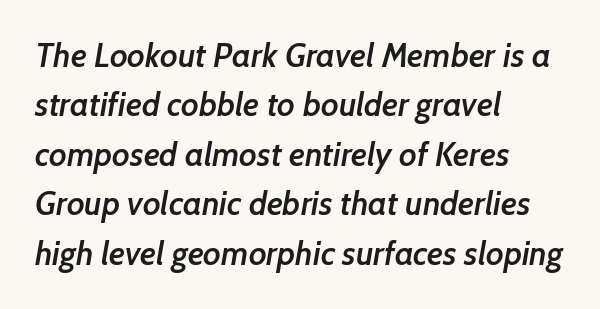
The image shows 33 px semibold sans-serif type; set left-aligned, normal line spacing (1.5x), normal letter spacing, not underlined; low stroke contrast and a medium x-height.
